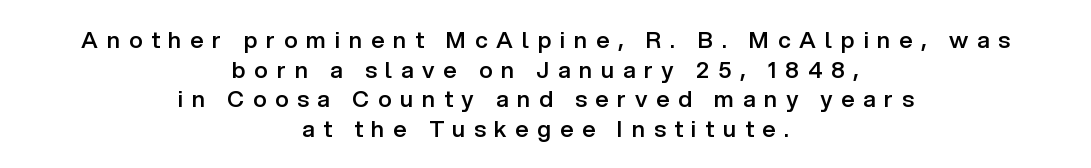
The image shows 23 px text type, upright; set centered, normal line spacing (1.29x), unusually wide letter spacing (+0.38 em), not underlined.
